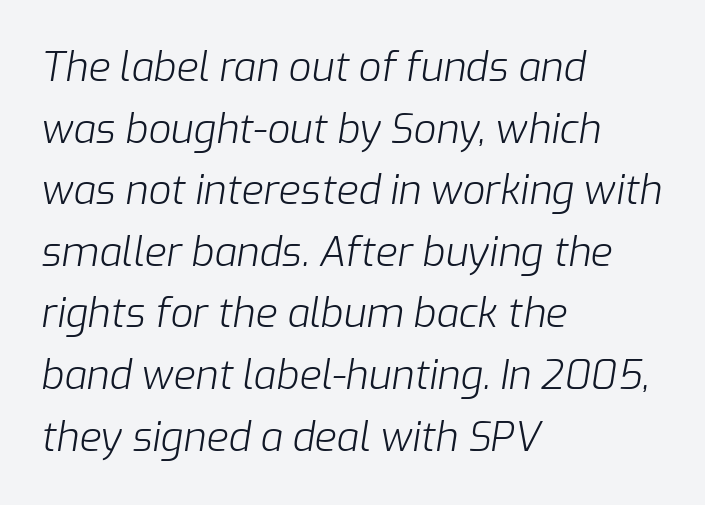
Students, note that the glyphs here touch the page at normal intervals. The rows are spaced the way most documents space them. Is this a fixed-width face? No — the glyphs have proportional, varying widths. The face looks like a standard text weight, possibly lighter.
